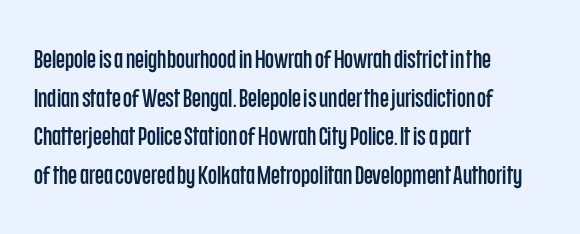
{"italic": "no", "underline": "no", "align": "left", "line_spacing": "normal", "line_spacing_ratio": 1.49, "letter_spacing": "normal", "letter_spacing_em": 0.0, "glyph_px": 26}
